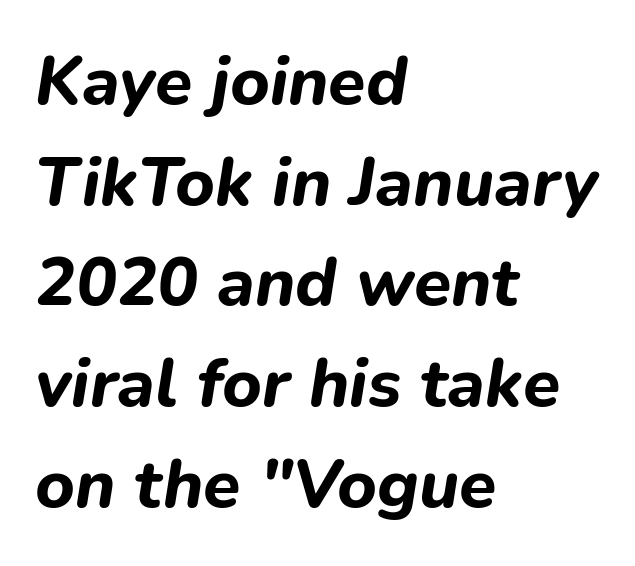
Q: Is the text bold? A: Yes.
Q: Is the text italic (slanted)? A: Yes, it leans right by about 9 degrees.
Q: Is the text underlined? A: No.
Q: How is the paragraph aligned? A: Left-aligned.
Q: Is the spacing between letters normal or unusually wide? A: Normal.
Q: Is the spacing between lines tight, normal or loose? A: Normal.
Q: Width (condensed, normal, or wide)? A: Normal.
Q: Stroke contrast? A: Low.
Q: x-height? A: Medium.
Q: Monospaced? A: No.
